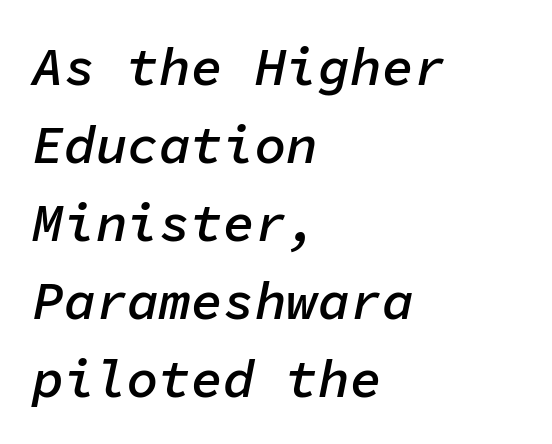
{"italic": "yes", "lean": "right", "slant_degrees": 11, "bold": "semi", "weight": "semibold", "width": "normal", "stroke_contrast": "low", "x_height": "medium", "monospaced": "yes", "underline": "no", "align": "left", "line_spacing": "normal", "line_spacing_ratio": 1.47, "letter_spacing": "normal", "letter_spacing_em": 0.0, "glyph_px": 53}
